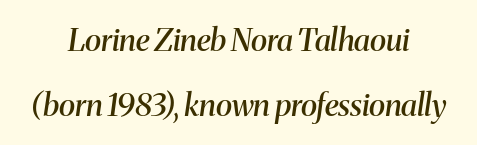
{"serif": "yes", "italic": "yes", "lean": "right", "slant_degrees": 8, "bold": "semi", "weight": "semibold", "width": "normal", "stroke_contrast": "medium", "x_height": "medium", "monospaced": "no", "underline": "no", "align": "center", "line_spacing": "loose", "line_spacing_ratio": 2.09, "letter_spacing": "normal", "letter_spacing_em": 0.0, "glyph_px": 31}
